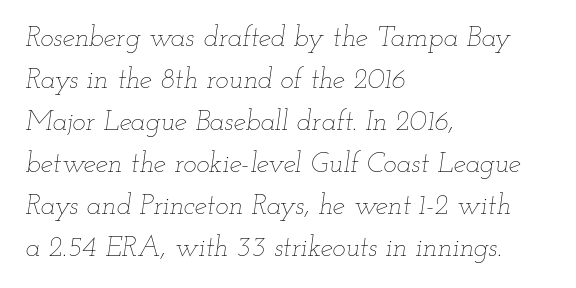
The string is rendered with underlining switched off. Reading down the column, the eye jumps a familiar distance to each next line. The text carries the slant typical of an italic or oblique font. Note the varied advance widths — an 'i' is clearly narrower than an 'm'.
